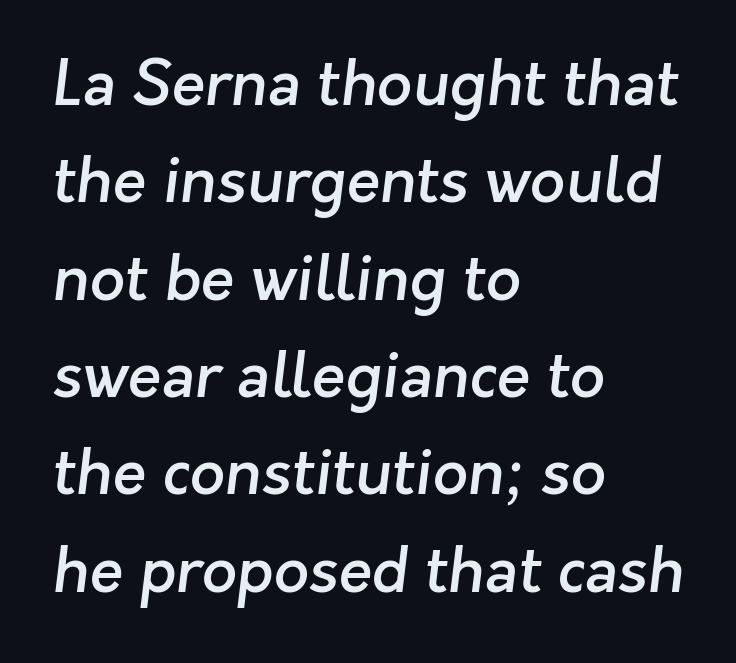
The image shows 62 px semibold sans-serif type; set left-aligned, normal line spacing (1.57x), normal letter spacing, not underlined; low stroke contrast and a medium x-height.
